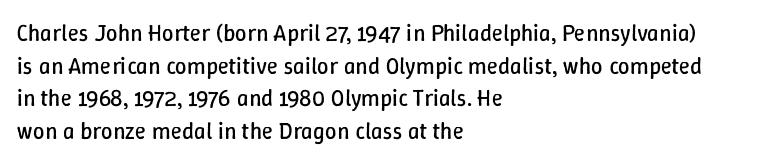
Characters follow at the spacing the type designer built in. The letterforms sit at book weight or below. Rendered with straight, roman letterforms. The rows are spaced the way most documents space them. The strip under each line holds only bare page.
